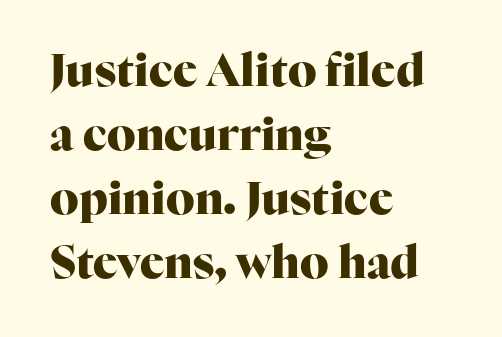
{"serif": "yes", "italic": "no", "bold": "yes", "weight": "heavy", "width": "normal", "stroke_contrast": "high", "x_height": "medium", "monospaced": "no", "underline": "no", "align": "left", "line_spacing": "normal", "line_spacing_ratio": 1.42, "letter_spacing": "normal", "letter_spacing_em": 0.0, "glyph_px": 45}
